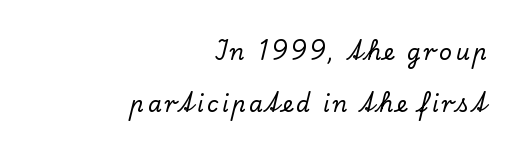
Q: Is the text italic (slanted)? A: Yes.
Q: Is the text underlined? A: No.
Q: How is the paragraph aligned? A: Right-aligned.
Q: Is the spacing between lines tight, normal or loose? A: Loose.
